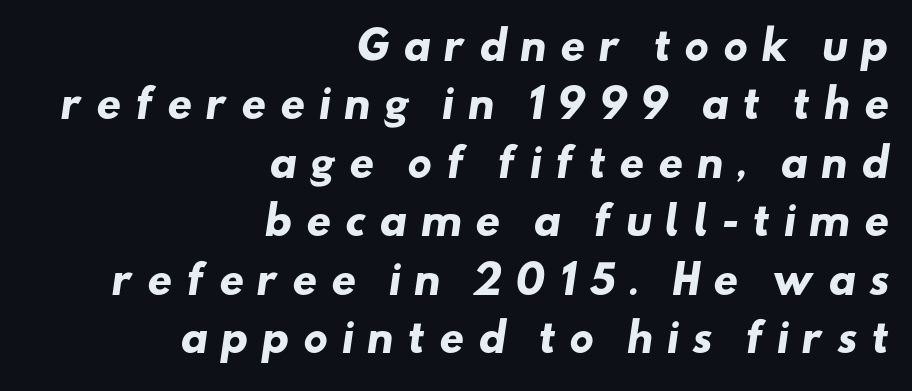
Q: Is the text bold? A: Yes.
Q: Is the typeface a serif or a sans-serif typeface? A: Sans-serif.
Q: Is the text underlined? A: No.
Q: How is the paragraph aligned? A: Right-aligned.
Q: Is the spacing between letters normal or unusually wide? A: Unusually wide.
Q: Is the spacing between lines tight, normal or loose? A: Normal.
Q: Width (condensed, normal, or wide)? A: Wide.
Q: Stroke contrast? A: Low.
Q: x-height? A: Small.
Q: Monospaced? A: No.
